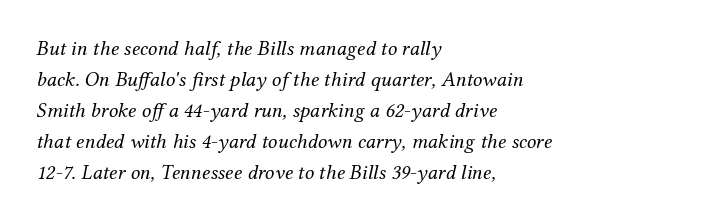
Anything drawn beneath the words? Only blank space. Leftover space on each line is placed entirely after the last word. These glyphs show unthickened strokes, regular width or finer. Quick note: interline space is typical. The horizontal fit of the characters is conventional and even. These lines were composed using italics.
